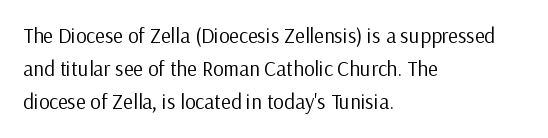
The image shows 21 px text type, upright; set left-aligned, normal line spacing (1.56x), normal letter spacing, not underlined.
